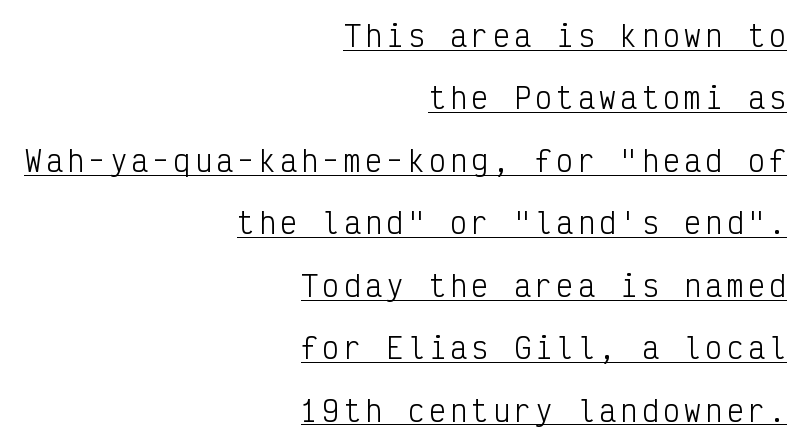
{"serif": "no", "italic": "no", "bold": "no", "weight": "light", "width": "condensed", "stroke_contrast": "low", "x_height": "medium", "monospaced": "yes", "underline": "yes", "align": "right", "line_spacing": "loose", "line_spacing_ratio": 2.23, "glyph_px": 28}
